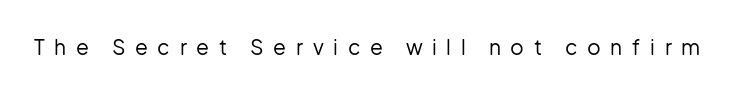
Q: Is the text bold? A: No.
Q: Is the text italic (slanted)? A: No, it is upright.
Q: Is the text underlined? A: No.
Q: Is the spacing between letters normal or unusually wide? A: Unusually wide.
